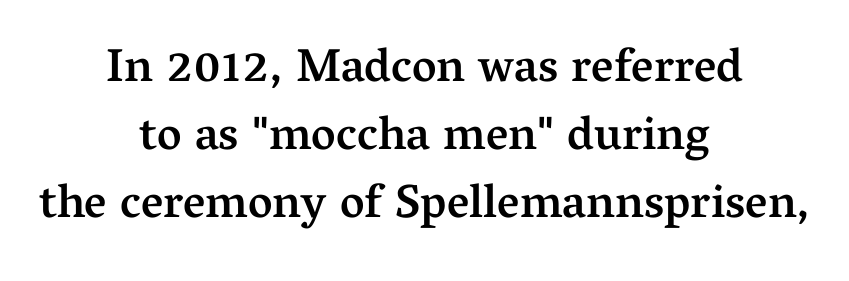
The image shows 47 px semibold serif type, upright; set centered, normal line spacing (1.45x), normal letter spacing, not underlined; medium stroke contrast and a medium x-height.
